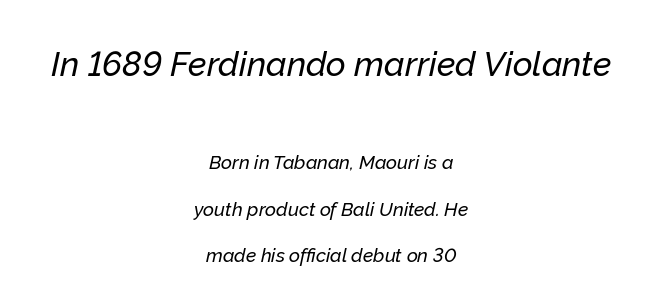
The lines are quadded center. A typesetter would call this zero additional tracking. Rows of type keep a wide berth in the vertical direction. Clear beneath every line of the passage. Top chunk: large. Bottom chunk: small.
